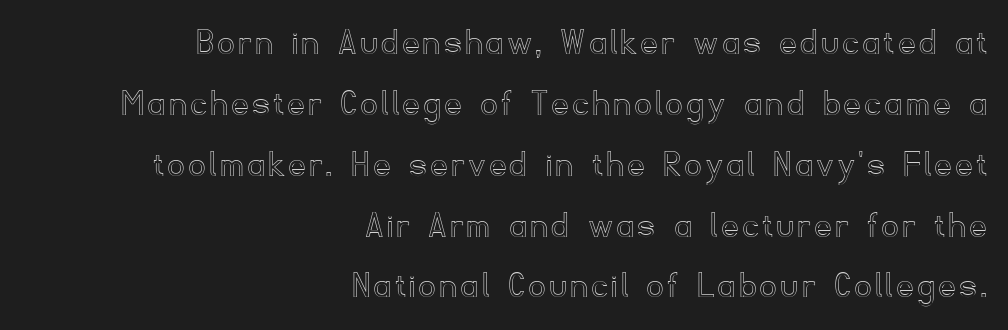
Honestly, the row spacing looks completely unremarkable. Underline: absent. The rendering uses natural spacing where letterforms have individual widths. This rendering uses right alignment, leaving the left contour irregular. Do the letters lean? They stand straight.
